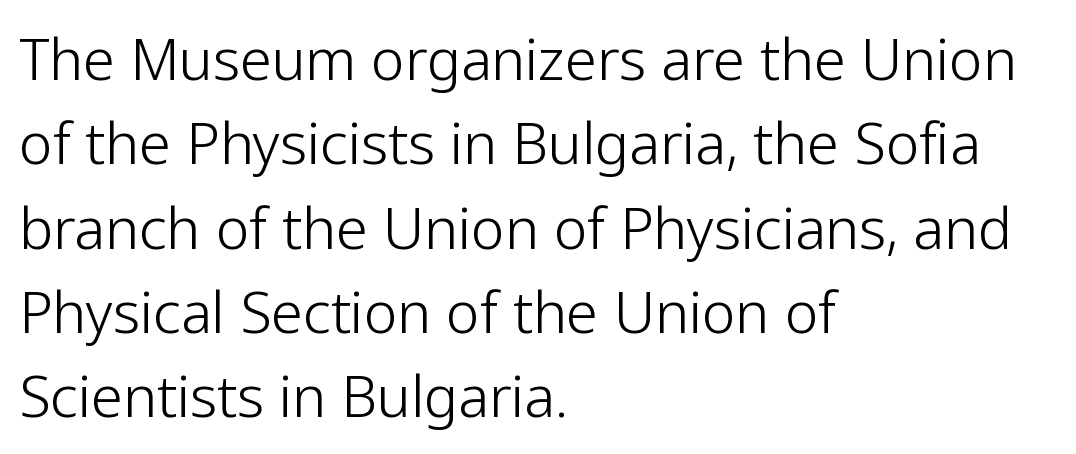
{"serif": "no", "italic": "no", "bold": "no", "weight": "light", "width": "normal", "stroke_contrast": "low", "x_height": "medium", "monospaced": "no", "underline": "no", "align": "left", "line_spacing": "normal", "line_spacing_ratio": 1.48, "letter_spacing": "normal", "letter_spacing_em": 0.0, "glyph_px": 57}
